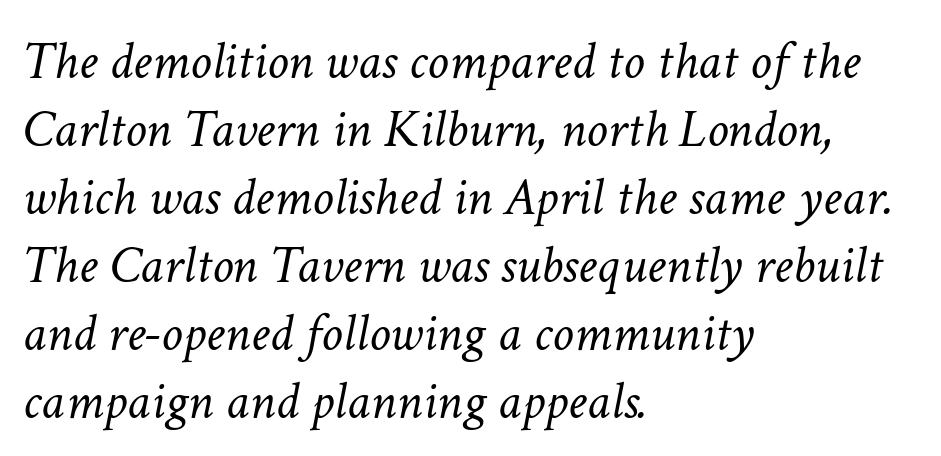
The image shows 54 px light type, italic (leaning right); set left-aligned, normal line spacing (1.26x), normal letter spacing, not underlined; low stroke contrast and a medium x-height.
